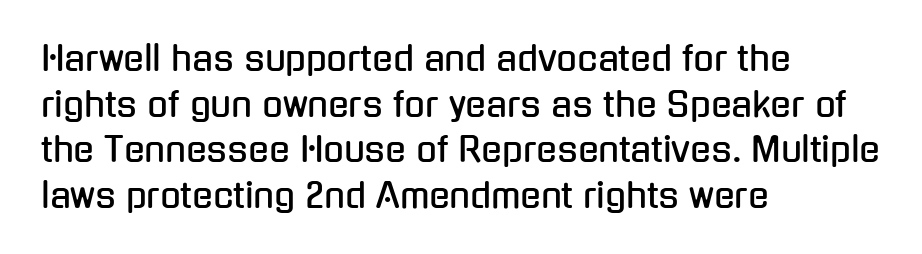
The image shows 34 px condensed sans-serif type, upright; set left-aligned, normal line spacing (1.34x), normal letter spacing, not underlined; low stroke contrast and a medium x-height.
